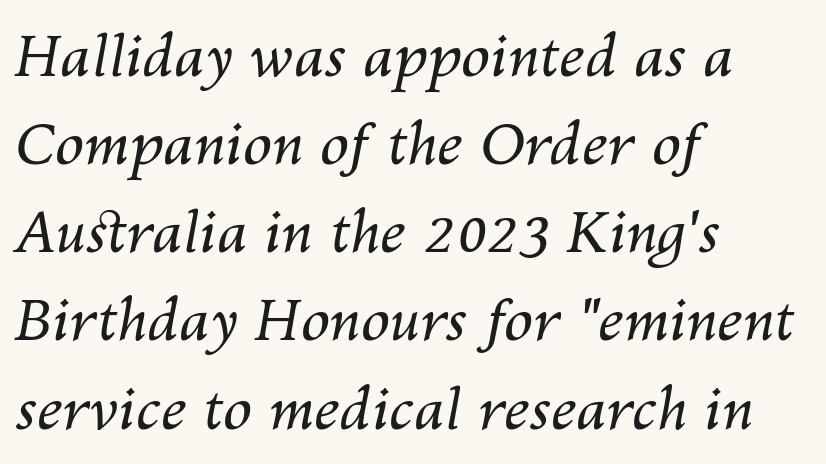
Each line starts at the same left margin while the right side varies. Vertically, the passage feels balanced, rows spaced as you'd expect. Caption: standard tracking, unaltered. The passage shown is typed in a proportional face where columns would drift. The passage shown is not bold in any degree. The face used here has a pronounced slope to its letters.
